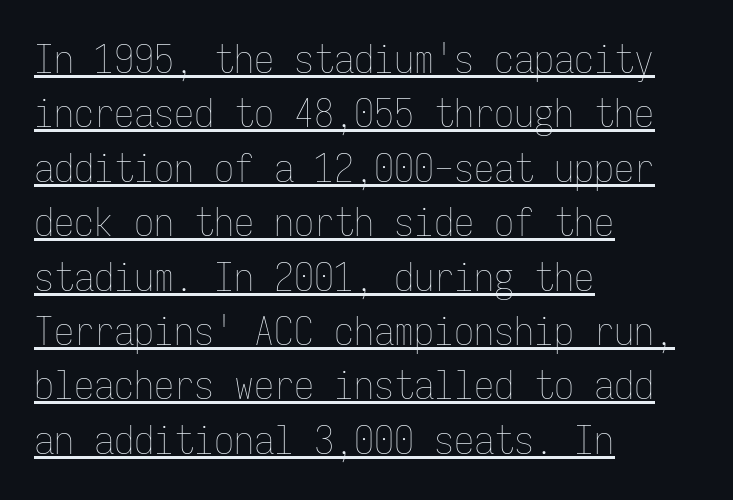
The image shows 40 px thin, condensed type, upright, monospaced; set left-aligned, normal line spacing (1.36x), normal letter spacing, underlined; low stroke contrast and a medium x-height.
